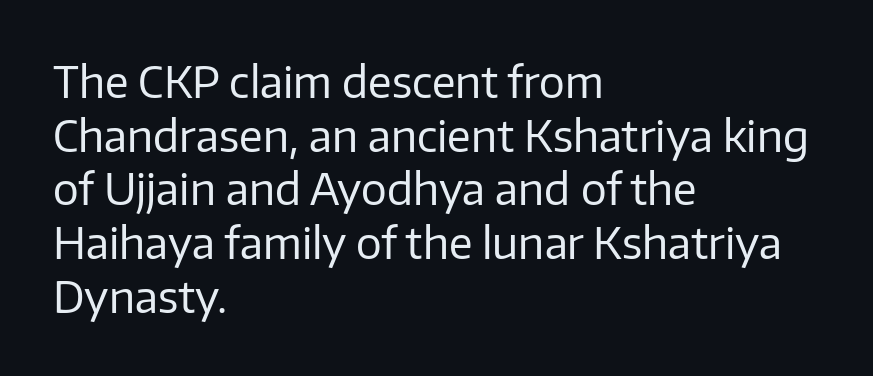
Q: Is the text bold? A: No.
Q: Is the text italic (slanted)? A: No, it is upright.
Q: Is the typeface a serif or a sans-serif typeface? A: Sans-serif.
Q: Is the text underlined? A: No.
Q: How is the paragraph aligned? A: Left-aligned.
Q: Is the spacing between letters normal or unusually wide? A: Normal.
Q: Is the spacing between lines tight, normal or loose? A: Normal.
Q: Width (condensed, normal, or wide)? A: Normal.
Q: Stroke contrast? A: Low.
Q: x-height? A: Medium.
Q: Monospaced? A: No.
